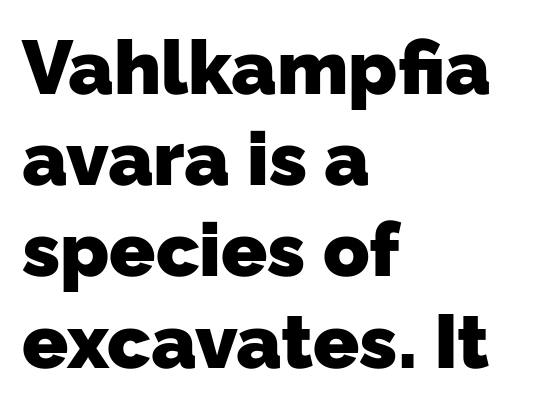
A bare baseline throughout the passage. Font category for this specimen: sans-serif. Here the glyphs are tracked normally, forming tight word shapes. Typeset ragged right — the left edge is the straight one. The passage shown is emphatically bold. Spacing verdict: proportional, widths tailored to each character.
